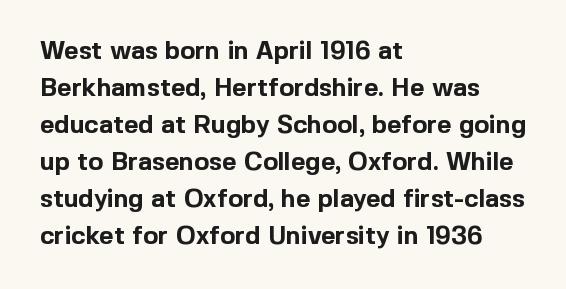
Q: Is the text bold? A: Yes.
Q: Is the text italic (slanted)? A: No, it is upright.
Q: Is the text underlined? A: No.
Q: How is the paragraph aligned? A: Left-aligned.
Q: Is the spacing between letters normal or unusually wide? A: Normal.
Q: Is the spacing between lines tight, normal or loose? A: Normal.
